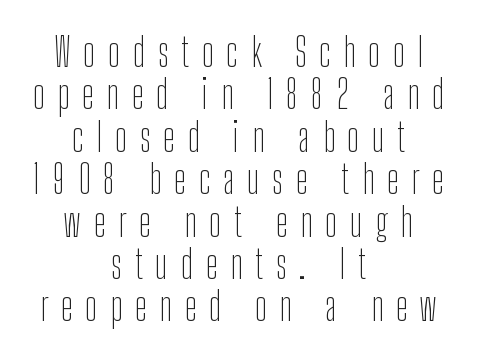
{"serif": "no", "italic": "no", "bold": "no", "weight": "thin", "width": "condensed", "stroke_contrast": "low", "x_height": "medium", "monospaced": "no", "underline": "no", "align": "center", "line_spacing": "tight", "line_spacing_ratio": 1.06, "letter_spacing": "wide", "letter_spacing_em": 0.32, "glyph_px": 40}
